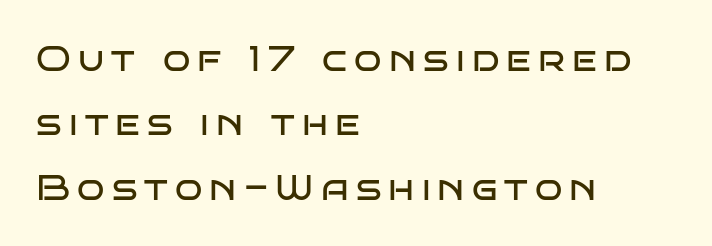
Q: Is the text bold? A: No.
Q: Is the text italic (slanted)? A: No, it is upright.
Q: Is the typeface a serif or a sans-serif typeface? A: Sans-serif.
Q: Is the text underlined? A: No.
Q: How is the paragraph aligned? A: Left-aligned.
Q: Is the spacing between letters normal or unusually wide? A: Unusually wide.
Q: Width (condensed, normal, or wide)? A: Wide.
Q: Stroke contrast? A: Low.
Q: x-height? A: Large.
Q: Monospaced? A: No.
